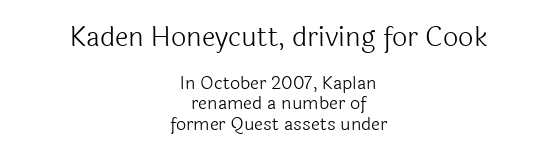
The image shows 27 px text type, upright; set centered, tight line spacing (1.15x), normal letter spacing, not underlined; the first (top) block is 1.5x larger.
